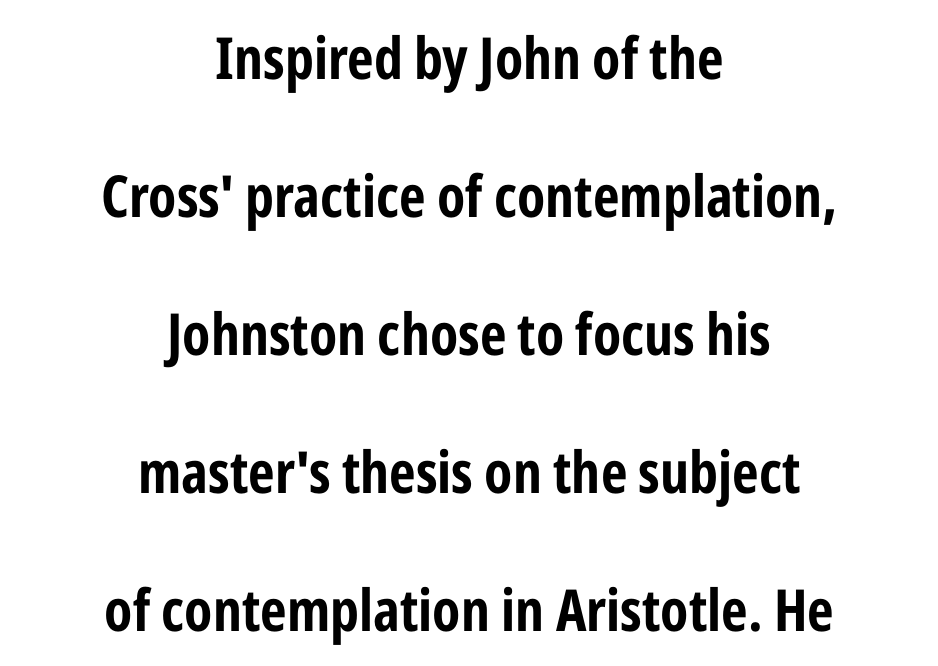
The image shows 58 px bold, condensed sans-serif type, upright; set centered, loose line spacing (2.38x), normal letter spacing, not underlined; low stroke contrast and a medium x-height.
